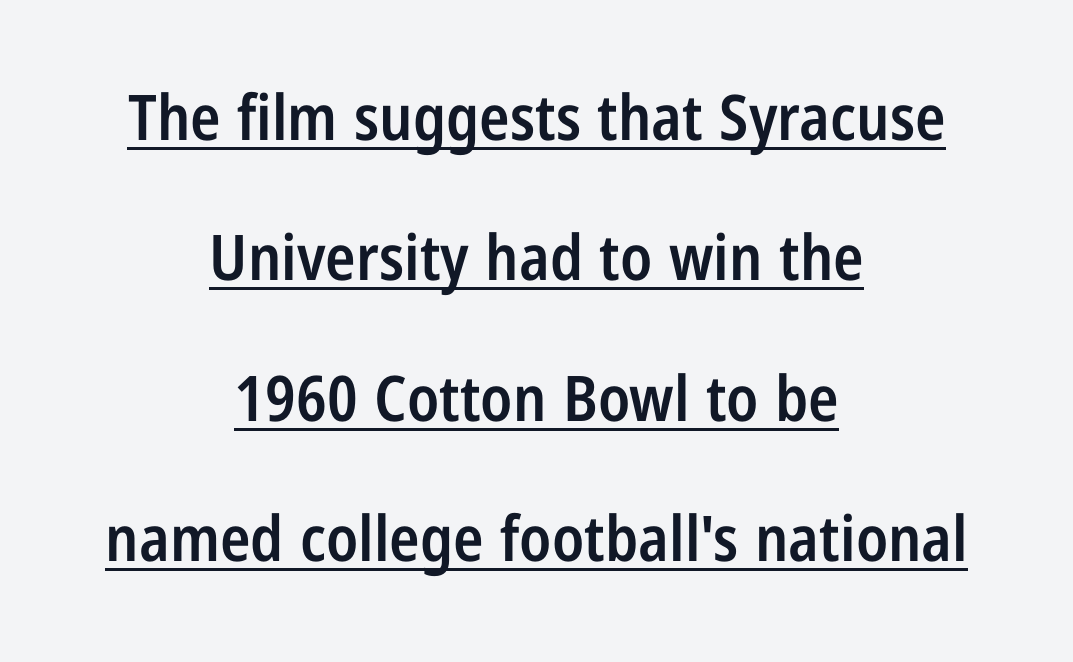
{"serif": "no", "italic": "no", "bold": "semi", "weight": "semibold", "width": "condensed", "stroke_contrast": "low", "x_height": "medium", "monospaced": "no", "underline": "yes", "align": "center", "line_spacing": "loose", "line_spacing_ratio": 2.23, "letter_spacing": "normal", "letter_spacing_em": 0.0, "glyph_px": 63}
